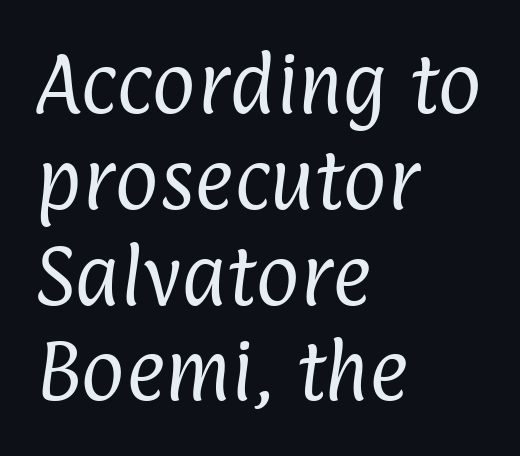
Q: Is the text bold? A: No.
Q: Is the typeface a serif or a sans-serif typeface? A: Sans-serif.
Q: Is the text underlined? A: No.
Q: How is the paragraph aligned? A: Left-aligned.
Q: Is the spacing between letters normal or unusually wide? A: Normal.
Q: Is the spacing between lines tight, normal or loose? A: Normal.
Q: Width (condensed, normal, or wide)? A: Condensed.
Q: Stroke contrast? A: Low.
Q: x-height? A: Medium.
Q: Monospaced? A: No.
